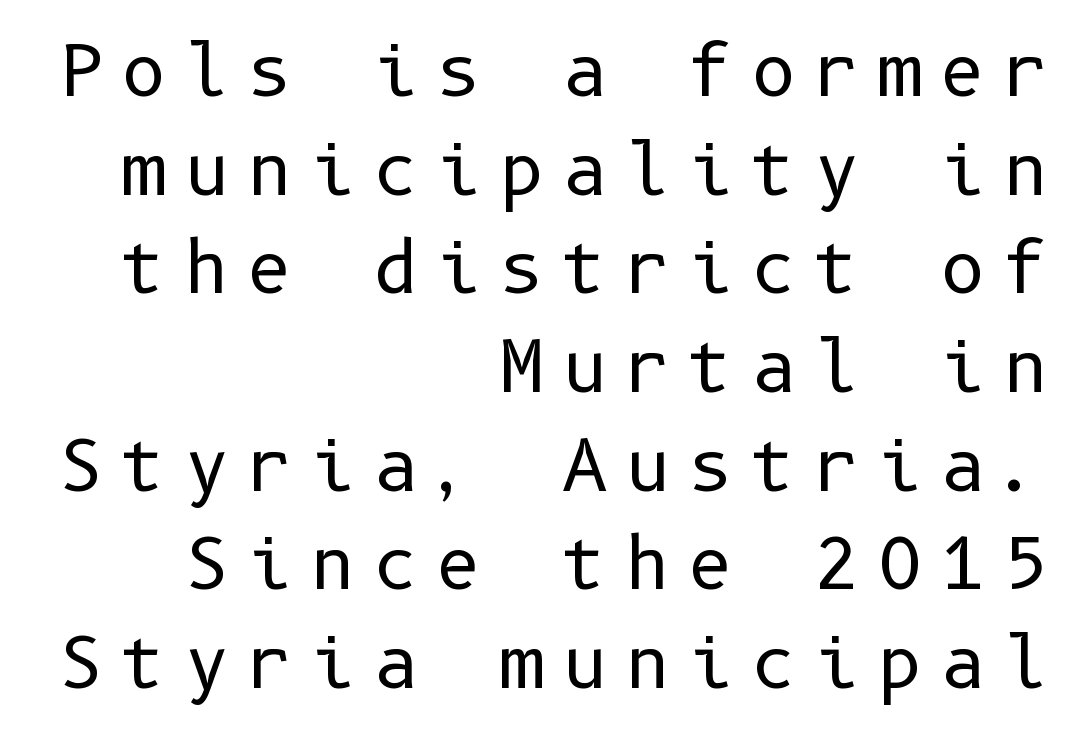
{"serif": "no", "italic": "no", "bold": "no", "weight": "regular", "width": "normal", "stroke_contrast": "low", "x_height": "medium", "underline": "no", "align": "right", "line_spacing": "normal", "line_spacing_ratio": 1.41, "letter_spacing": "wide", "letter_spacing_em": 0.25, "glyph_px": 70}
